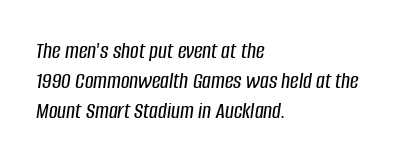
{"italic": "yes", "lean": "right", "slant_degrees": 8, "underline": "no", "align": "left", "line_spacing": "normal", "line_spacing_ratio": 1.25, "letter_spacing": "normal", "letter_spacing_em": 0.0, "glyph_px": 24}
